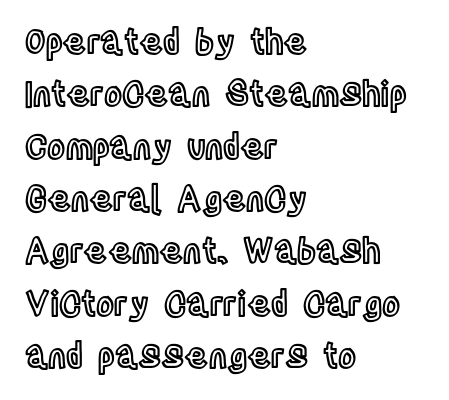
{"italic": "no", "width": "condensed", "x_height": "large", "monospaced": "no", "underline": "no", "align": "left", "line_spacing": "normal", "line_spacing_ratio": 1.54, "letter_spacing": "normal", "letter_spacing_em": 0.0, "glyph_px": 34}
